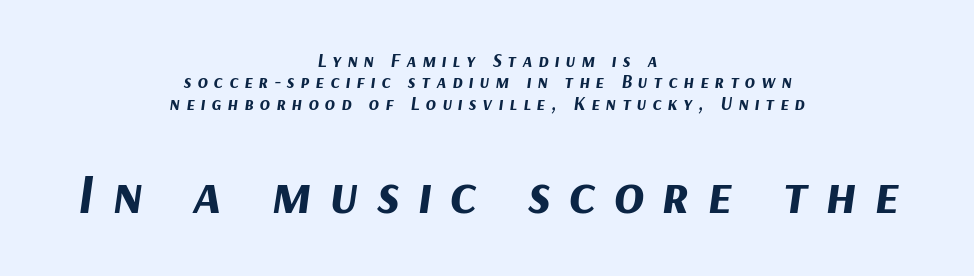
Q: Is the text bold? A: Yes.
Q: Is the text italic (slanted)? A: Yes, it leans right by about 9 degrees.
Q: Is the text underlined? A: No.
Q: How is the paragraph aligned? A: Centered.
Q: Is the spacing between letters normal or unusually wide? A: Unusually wide.
Q: Is the spacing between lines tight, normal or loose? A: Tight.
Q: Which block of text is set in a larger size, the first (top) or the second (bottom)? A: The second (bottom) one.
Q: Width (condensed, normal, or wide)? A: Normal.
Q: Stroke contrast? A: Medium.
Q: x-height? A: Medium.
Q: Monospaced? A: No.
